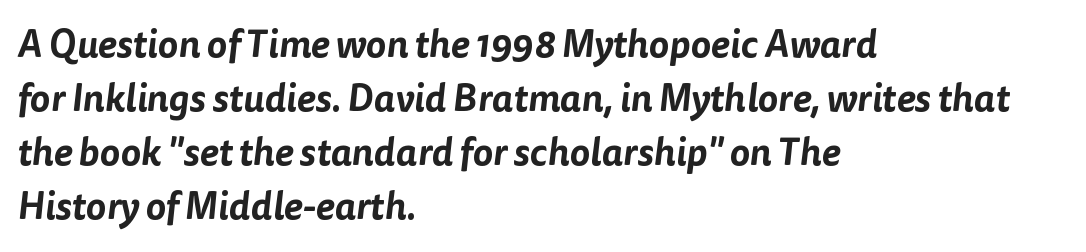
The vertical gap from one line to the next is medium. The rendering uses natural spacing where letterforms have individual widths. Type without underlining. The rendering anchors every line to the left-hand side.
